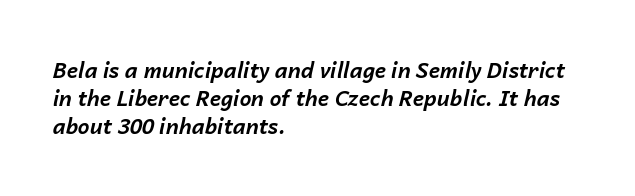
The image shows 21 px bold type, italic (leaning right); set left-aligned, normal line spacing (1.34x), normal letter spacing, not underlined.
